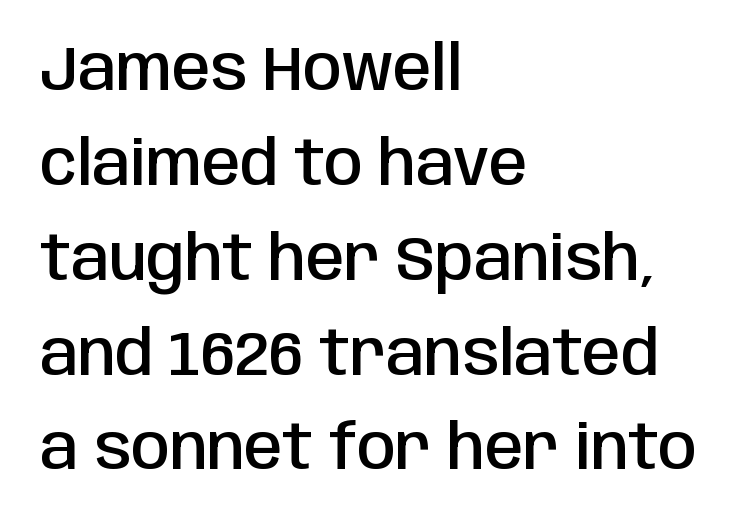
Q: Is the text bold? A: Semi-bold.
Q: Is the text italic (slanted)? A: No, it is upright.
Q: Is the typeface a serif or a sans-serif typeface? A: Sans-serif.
Q: Is the text underlined? A: No.
Q: How is the paragraph aligned? A: Left-aligned.
Q: Is the spacing between letters normal or unusually wide? A: Normal.
Q: Is the spacing between lines tight, normal or loose? A: Normal.
Q: Width (condensed, normal, or wide)? A: Condensed.
Q: Stroke contrast? A: Low.
Q: x-height? A: Large.
Q: Monospaced? A: No.
